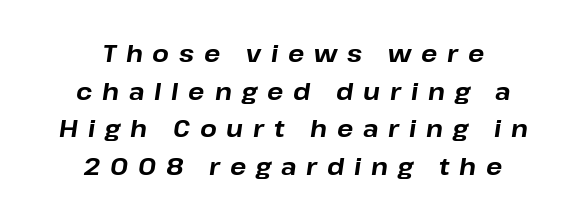
The image shows 24 px bold type, italic (leaning right); set centered, normal line spacing (1.57x), unusually wide letter spacing (+0.41 em), not underlined.
